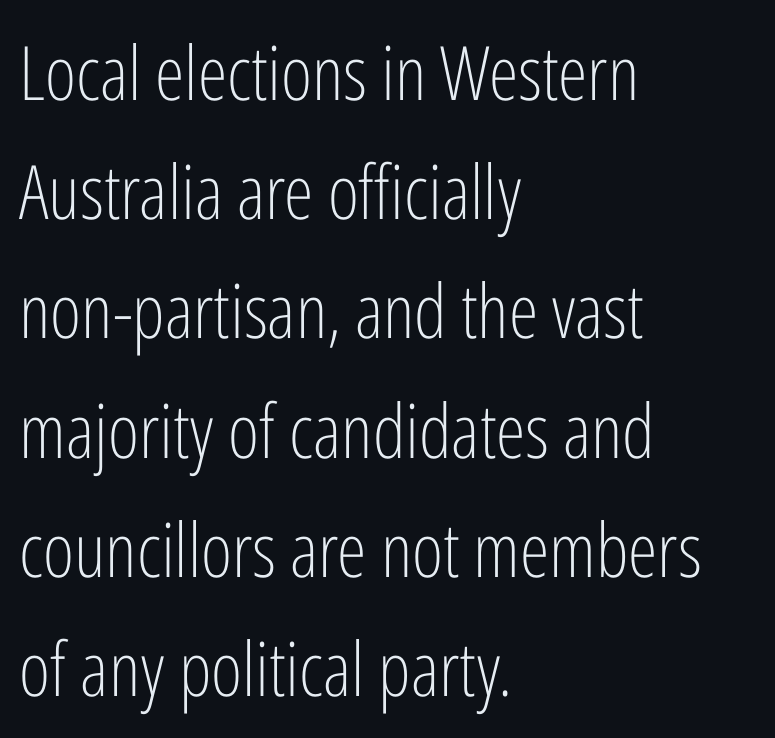
{"serif": "no", "italic": "no", "bold": "no", "weight": "light", "width": "condensed", "stroke_contrast": "low", "x_height": "medium", "monospaced": "no", "underline": "no", "align": "left", "line_spacing": "normal", "line_spacing_ratio": 1.59, "letter_spacing": "normal", "letter_spacing_em": 0.0, "glyph_px": 75}
